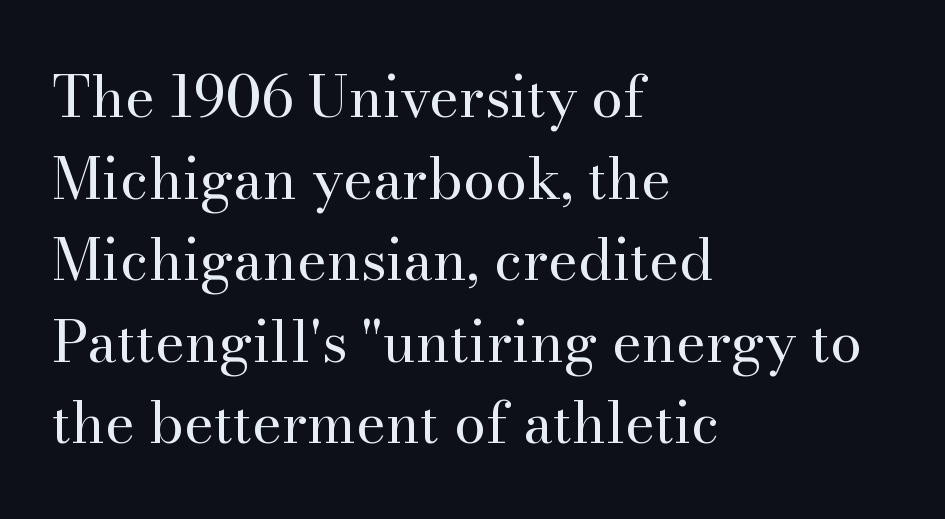
Q: Is the text bold? A: No.
Q: Is the text italic (slanted)? A: No, it is upright.
Q: Is the typeface a serif or a sans-serif typeface? A: Serif.
Q: Is the text underlined? A: No.
Q: How is the paragraph aligned? A: Left-aligned.
Q: Is the spacing between letters normal or unusually wide? A: Normal.
Q: Is the spacing between lines tight, normal or loose? A: Normal.
Q: Width (condensed, normal, or wide)? A: Normal.
Q: Stroke contrast? A: High.
Q: x-height? A: Small.
Q: Monospaced? A: No.
